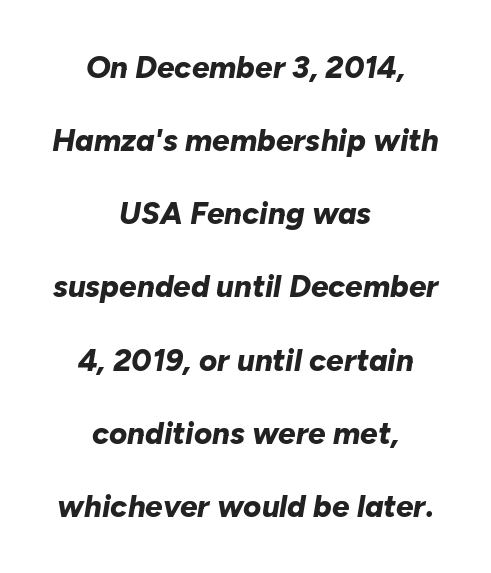
Q: Is the text bold? A: Yes.
Q: Is the text italic (slanted)? A: Yes, it leans right by about 10 degrees.
Q: Is the text underlined? A: No.
Q: How is the paragraph aligned? A: Centered.
Q: Is the spacing between letters normal or unusually wide? A: Normal.
Q: Is the spacing between lines tight, normal or loose? A: Loose.
Q: Width (condensed, normal, or wide)? A: Normal.
Q: Stroke contrast? A: Low.
Q: x-height? A: Medium.
Q: Monospaced? A: No.
